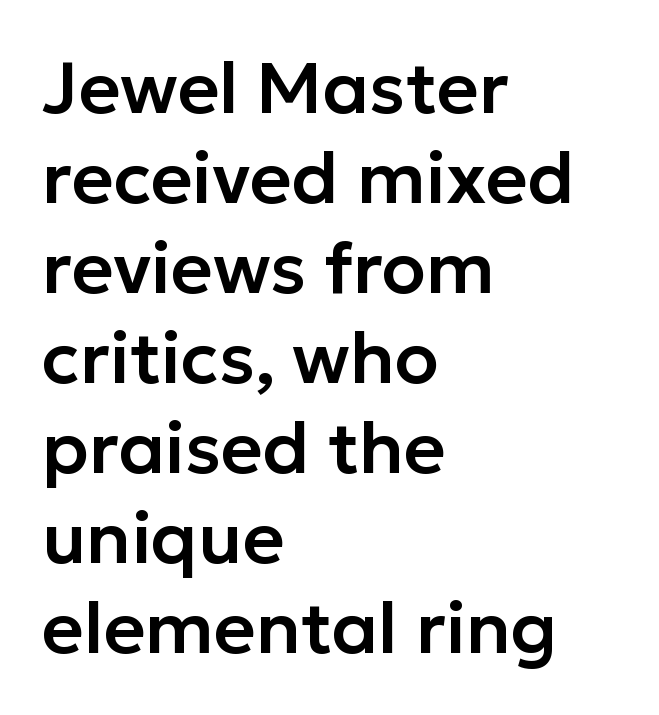
The image shows 72 px sans-serif type, upright; set left-aligned, normal line spacing (1.25x), normal letter spacing, not underlined; low stroke contrast and a medium x-height.
